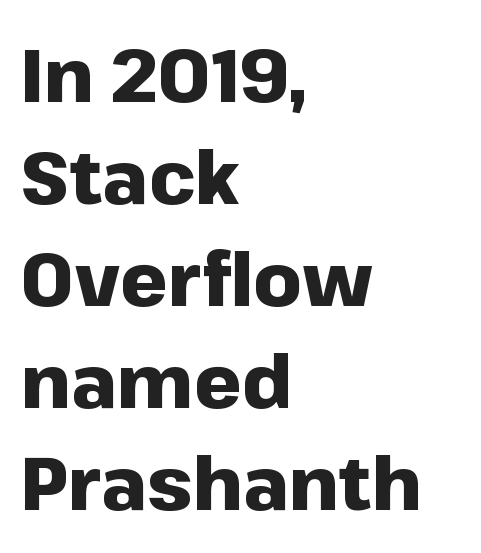
Q: Is the text bold? A: Yes.
Q: Is the text italic (slanted)? A: No, it is upright.
Q: Is the typeface a serif or a sans-serif typeface? A: Sans-serif.
Q: Is the text underlined? A: No.
Q: How is the paragraph aligned? A: Left-aligned.
Q: Is the spacing between letters normal or unusually wide? A: Normal.
Q: Is the spacing between lines tight, normal or loose? A: Normal.
Q: Width (condensed, normal, or wide)? A: Normal.
Q: Stroke contrast? A: Low.
Q: x-height? A: Medium.
Q: Monospaced? A: No.
